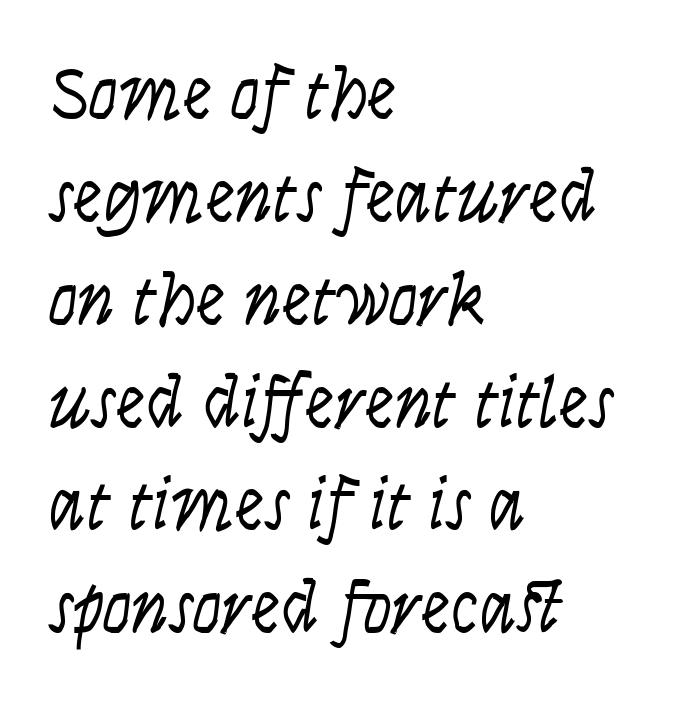
Q: Is the text bold? A: No.
Q: Is the text italic (slanted)? A: Yes, it leans right by about 9 degrees.
Q: Is the text underlined? A: No.
Q: How is the paragraph aligned? A: Left-aligned.
Q: Is the spacing between letters normal or unusually wide? A: Normal.
Q: Is the spacing between lines tight, normal or loose? A: Normal.
Q: Width (condensed, normal, or wide)? A: Condensed.
Q: Stroke contrast? A: Low.
Q: x-height? A: Large.
Q: Monospaced? A: No.
